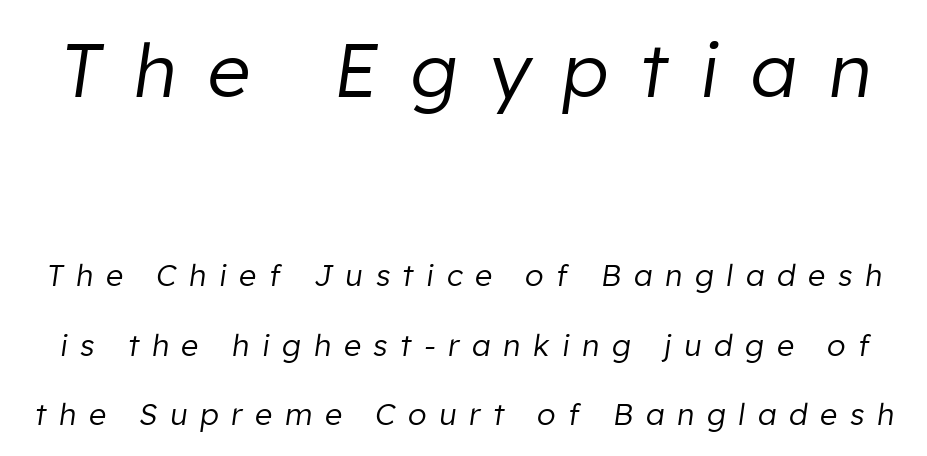
Q: Is the text bold? A: No.
Q: Is the text italic (slanted)? A: Yes, it leans right by about 8 degrees.
Q: Is the text underlined? A: No.
Q: Is the spacing between letters normal or unusually wide? A: Unusually wide.
Q: Is the spacing between lines tight, normal or loose? A: Loose.
Q: Which block of text is set in a larger size, the first (top) or the second (bottom)? A: The first (top) one.
Q: Width (condensed, normal, or wide)? A: Normal.
Q: Stroke contrast? A: Low.
Q: x-height? A: Medium.
Q: Monospaced? A: No.
